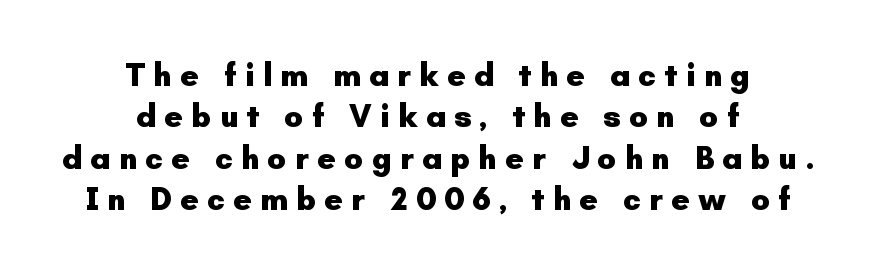
The image shows 32 px heavy sans-serif type, upright; set centered, normal line spacing (1.29x), unusually wide letter spacing (+0.25 em), not underlined; low stroke contrast and a small x-height.
